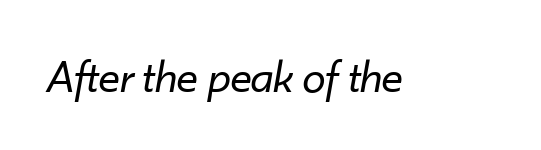
Q: Is the text bold? A: No.
Q: Is the text italic (slanted)? A: Yes, it leans right by about 10 degrees.
Q: Is the text underlined? A: No.
Q: Is the spacing between letters normal or unusually wide? A: Normal.
Q: Width (condensed, normal, or wide)? A: Normal.
Q: Stroke contrast? A: Low.
Q: x-height? A: Small.
Q: Monospaced? A: No.
